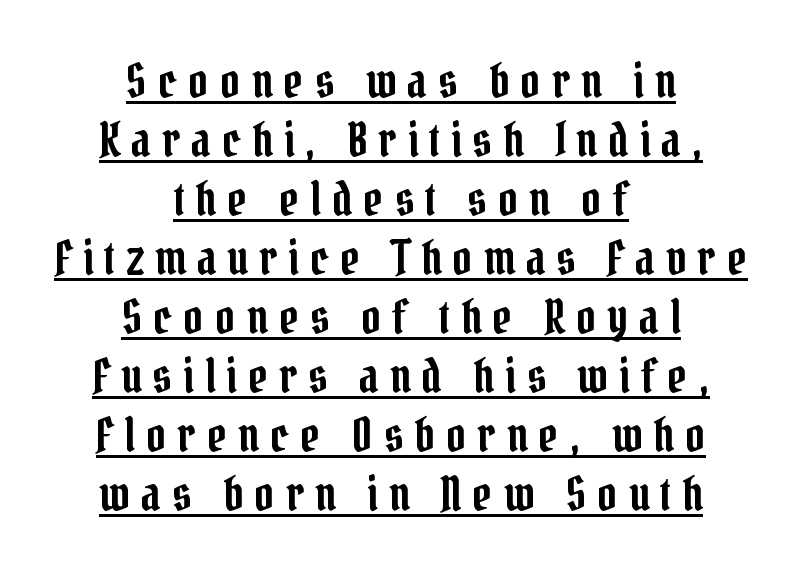
Q: Is the text italic (slanted)? A: No, it is upright.
Q: Is the typeface a serif or a sans-serif typeface? A: Serif.
Q: Is the text underlined? A: Yes.
Q: How is the paragraph aligned? A: Centered.
Q: Is the spacing between letters normal or unusually wide? A: Unusually wide.
Q: Width (condensed, normal, or wide)? A: Condensed.
Q: Stroke contrast? A: Low.
Q: x-height? A: Medium.
Q: Monospaced? A: No.
